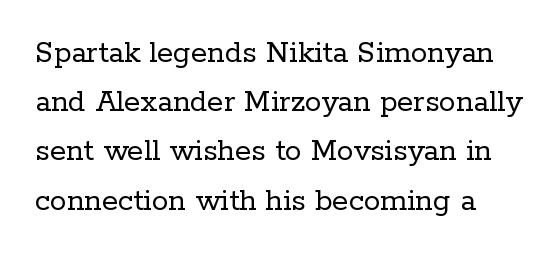
{"serif": "yes", "italic": "no", "bold": "no", "weight": "regular", "width": "normal", "stroke_contrast": "low", "x_height": "medium", "monospaced": "no", "underline": "no", "line_spacing": "normal", "line_spacing_ratio": 1.49, "letter_spacing": "normal", "letter_spacing_em": 0.0, "glyph_px": 33}
